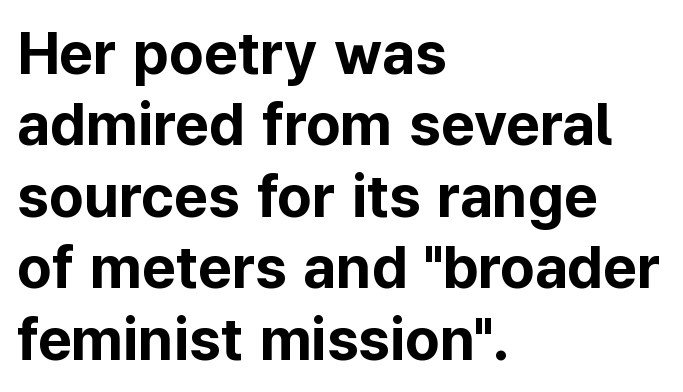
The image shows 59 px bold sans-serif type, upright; set left-aligned, line spacing 1.21x, normal letter spacing, not underlined; low stroke contrast and a medium x-height.
